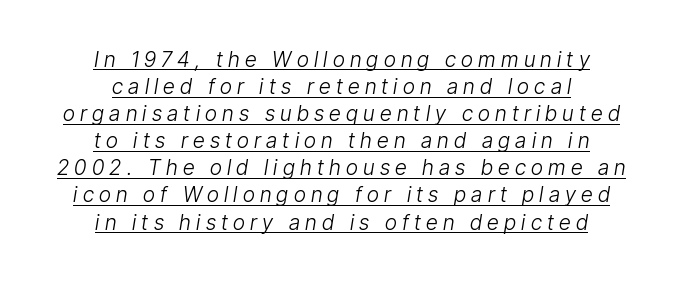
Q: Is the text bold? A: No.
Q: Is the text italic (slanted)? A: Yes, it leans right by about 9 degrees.
Q: Is the text underlined? A: Yes.
Q: How is the paragraph aligned? A: Centered.
Q: Is the spacing between letters normal or unusually wide? A: Unusually wide.
Q: Is the spacing between lines tight, normal or loose? A: Normal.
